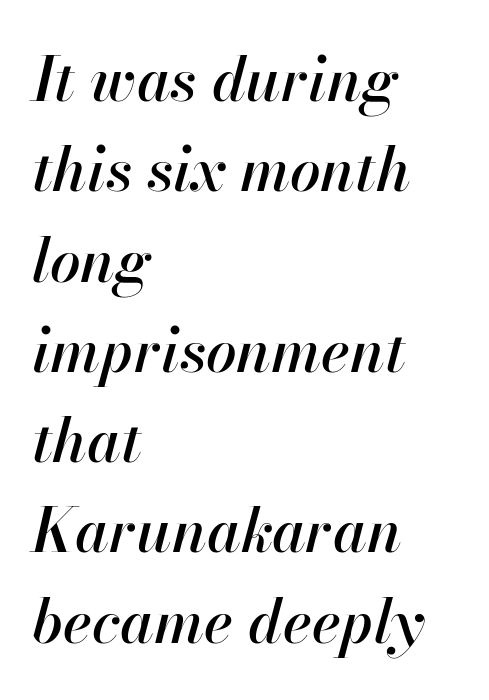
The image shows 61 px text type, italic (leaning right); set left-aligned, normal line spacing (1.48x), normal letter spacing, not underlined; high stroke contrast and a small x-height.
